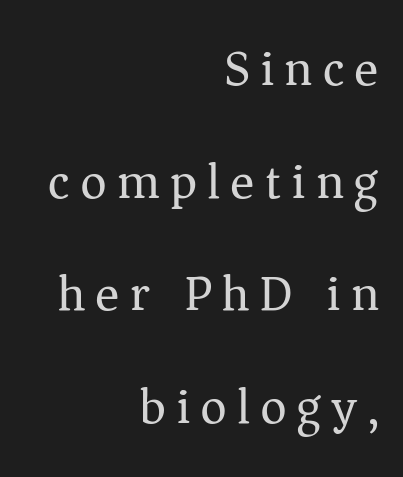
Q: Is the text bold? A: No.
Q: Is the text italic (slanted)? A: No, it is upright.
Q: Is the typeface a serif or a sans-serif typeface? A: Serif.
Q: Is the text underlined? A: No.
Q: How is the paragraph aligned? A: Right-aligned.
Q: Is the spacing between letters normal or unusually wide? A: Unusually wide.
Q: Is the spacing between lines tight, normal or loose? A: Loose.
Q: Width (condensed, normal, or wide)? A: Normal.
Q: Stroke contrast? A: Medium.
Q: x-height? A: Medium.
Q: Monospaced? A: No.
